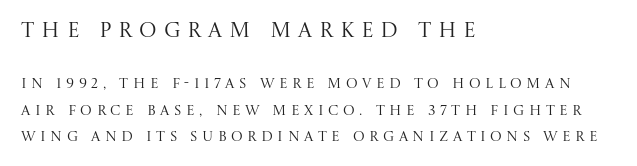
{"italic": "no", "bold": "no", "underline": "no", "align": "left", "line_spacing_ratio": 1.88, "letter_spacing": "wide", "letter_spacing_em": 0.32, "larger_block": "first", "size_ratio": 1.5, "glyph_px": 21}
